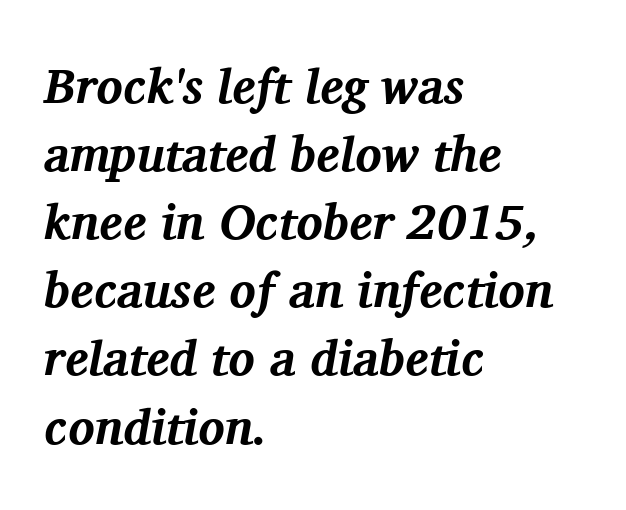
Is the letter spacing exaggerated? No — it looks like the ordinary default. You could not count columns in this text — the font is proportionally spaced. Does the weight exceed regular? Yes, all the way to bold. The font family rendered here belongs to the serif group.
